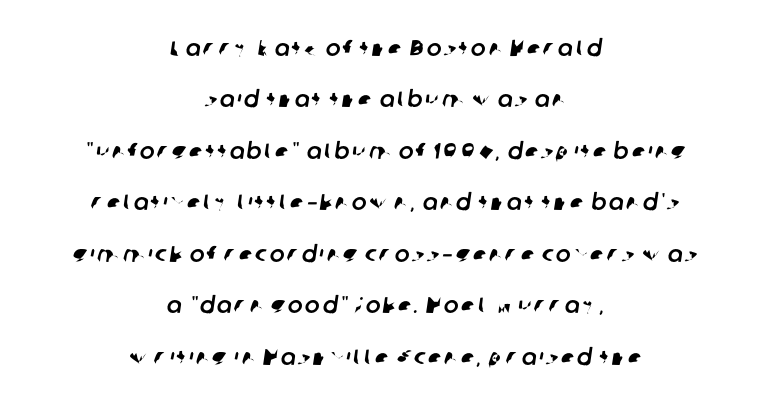
Q: Is the text underlined? A: No.
Q: How is the paragraph aligned? A: Centered.
Q: Is the spacing between lines tight, normal or loose? A: Loose.
